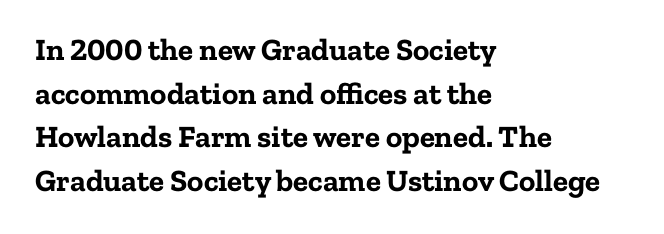
The image shows 31 px bold serif type, upright; set left-aligned, normal line spacing (1.41x), normal letter spacing, not underlined; low stroke contrast and a medium x-height.
